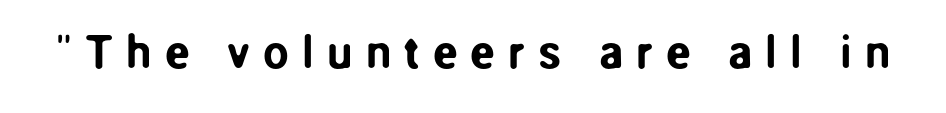
The image shows 46 px sans-serif type, upright; set unusually wide letter spacing (+0.28 em), not underlined; low stroke contrast and a medium x-height.
